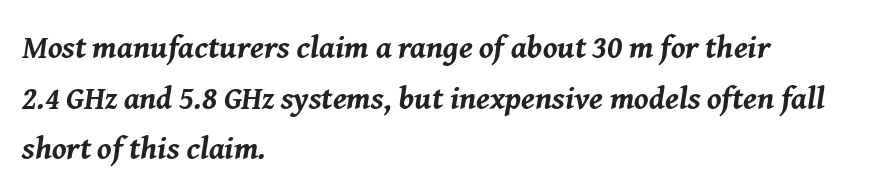
This sample uses an oblique cut, with every glyph tilted off the vertical. Students, this is bold: see how much ink each stroke carries. Do the characters align in a grid? No, the font is proportional. The gap between lines stays unmarked. Students, observe: this is what conventionally led text looks like. Every row of glyphs begins at an identical x-position on the left.
